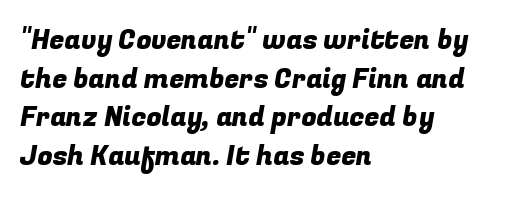
Check the space under the baseline: it is left empty. Alignment: flush left. Default kerning and tracking; the words read as compact shapes. One glance says typical: line gaps are just what's usual.
